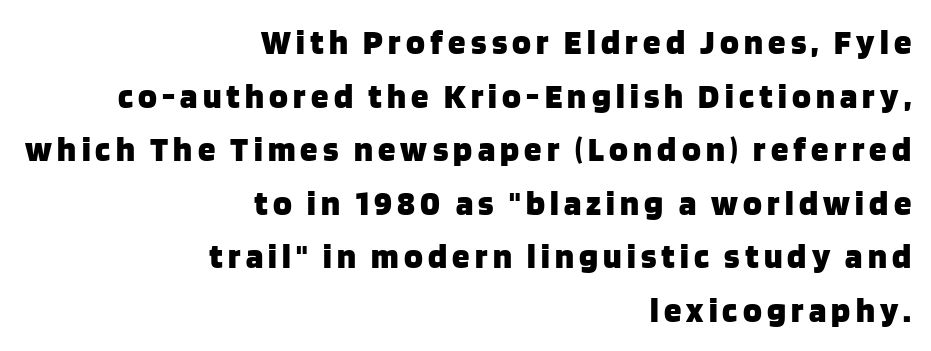
Regular leading. You can tell it's not italic because the verticals are truly vertical. Character widths vary here, with narrow letters taking less room than wide ones. Heavy-handed strokes throughout: this text is bold. The lines in this sample share a right terminus and differ only in where they begin.
